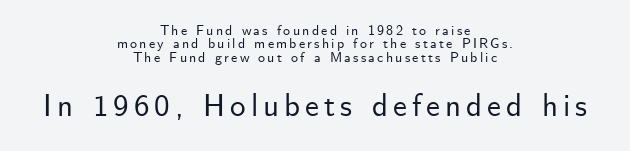
{"serif": "no", "italic": "no", "width": "normal", "stroke_contrast": "low", "x_height": "small", "monospaced": "no", "underline": "no", "align": "center", "line_spacing": "tight", "line_spacing_ratio": 0.96, "larger_block": "second", "size_ratio": 2.21, "glyph_px": 31}
